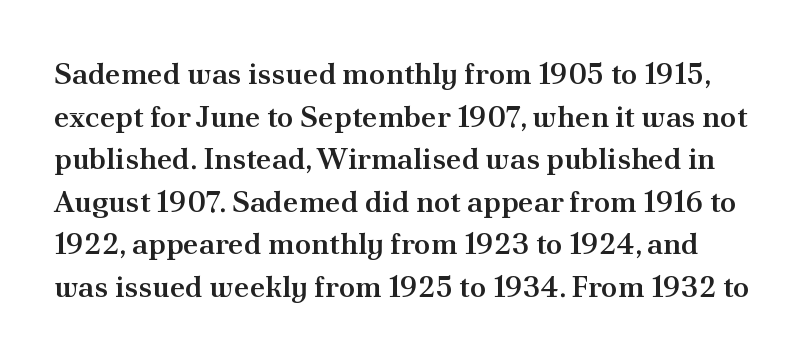
Q: Is the text bold? A: Semi-bold.
Q: Is the text italic (slanted)? A: No, it is upright.
Q: Is the typeface a serif or a sans-serif typeface? A: Serif.
Q: Is the text underlined? A: No.
Q: Is the spacing between letters normal or unusually wide? A: Normal.
Q: Is the spacing between lines tight, normal or loose? A: Normal.
Q: Width (condensed, normal, or wide)? A: Normal.
Q: Stroke contrast? A: Medium.
Q: x-height? A: Small.
Q: Monospaced? A: No.
